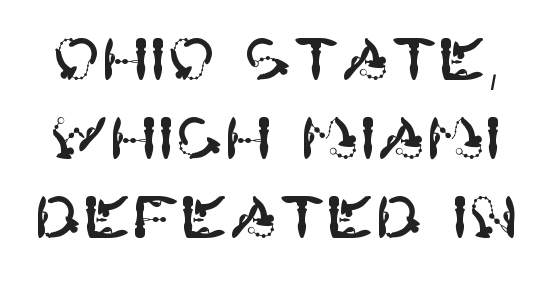
{"serif": "no", "italic": "no", "width": "normal", "stroke_contrast": "high", "x_height": "large", "underline": "no", "line_spacing": "normal", "line_spacing_ratio": 1.36, "letter_spacing": "normal", "letter_spacing_em": 0.0, "glyph_px": 58}
